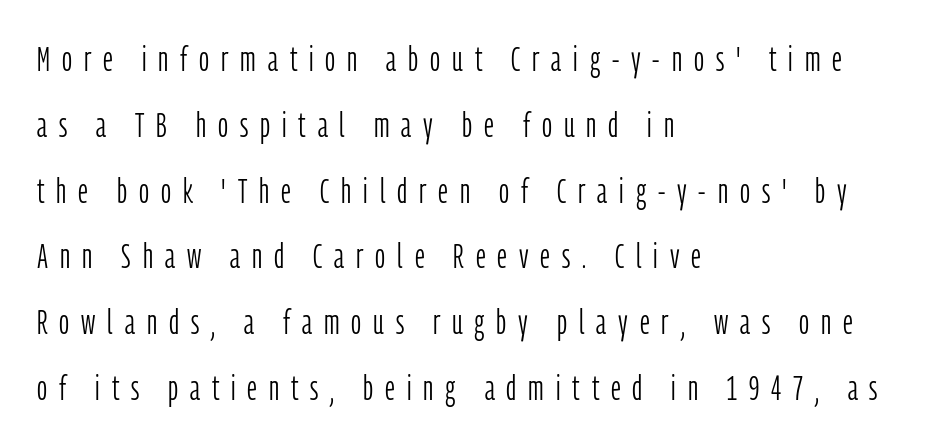
Type style note: lacks serifs. The cut favours lightness, reaching ordinary text weight at its darkest. Every character sits straight up, as roman type does. Students, note that the glyphs here are deliberately spaced far apart.
